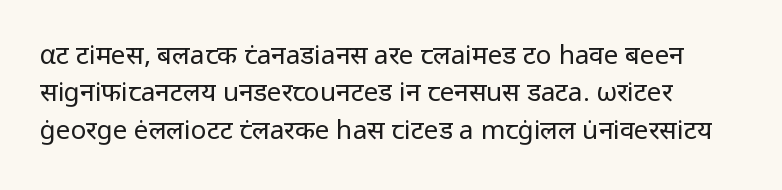
The image shows 26 px text type, upright; set normal line spacing (1.44x), normal letter spacing, not underlined.
